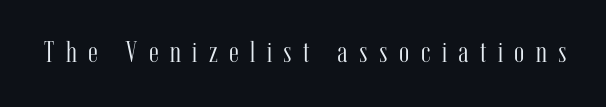
Q: Is the text bold? A: No.
Q: Is the text italic (slanted)? A: No, it is upright.
Q: Is the typeface a serif or a sans-serif typeface? A: Serif.
Q: Is the text underlined? A: No.
Q: Is the spacing between letters normal or unusually wide? A: Unusually wide.
Q: Width (condensed, normal, or wide)? A: Condensed.
Q: Stroke contrast? A: Medium.
Q: x-height? A: Medium.
Q: Monospaced? A: No.
